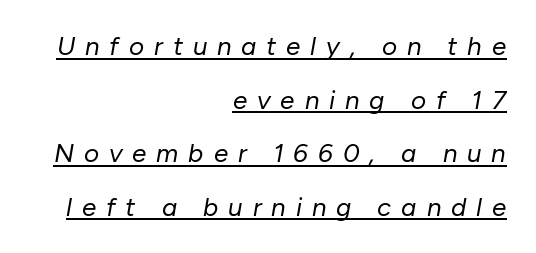
{"italic": "yes", "lean": "right", "slant_degrees": 10, "bold": "no", "underline": "yes", "align": "right", "line_spacing": "loose", "line_spacing_ratio": 2.06, "letter_spacing": "wide", "letter_spacing_em": 0.38, "glyph_px": 26}
